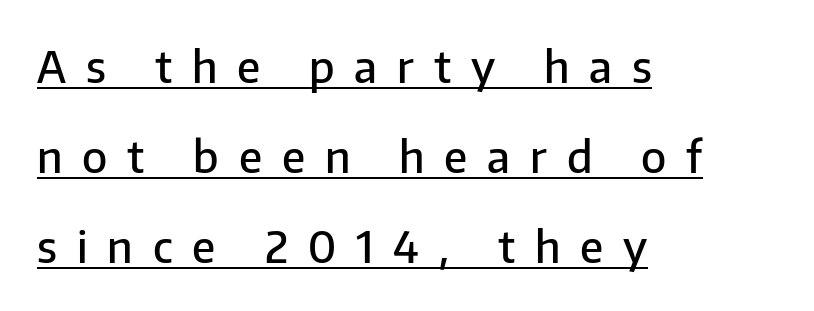
These lines are rendered in a variable-pitch font. Tracking value appears strongly positive — letters spread wide. Every character sits straight up, as roman type does. One glance says open: line gaps are wider than usual.
